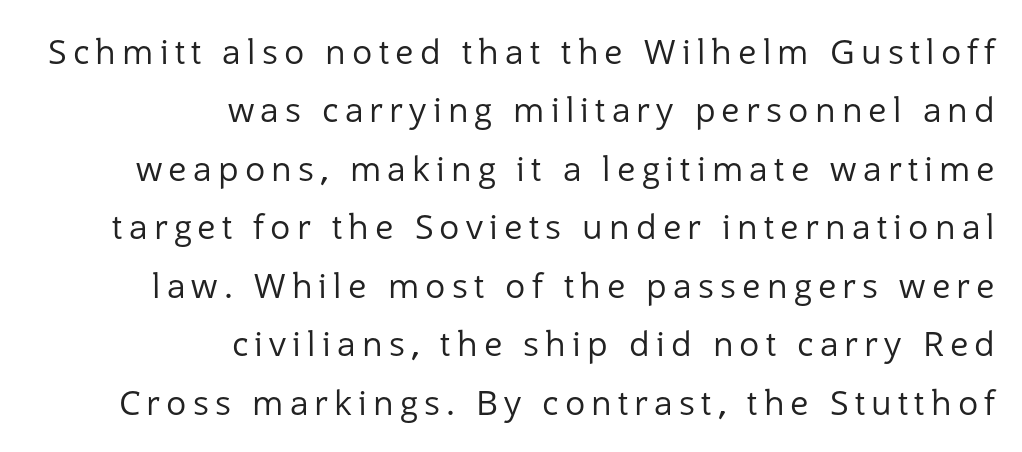
Q: Is the text bold? A: No.
Q: Is the text italic (slanted)? A: No, it is upright.
Q: Is the typeface a serif or a sans-serif typeface? A: Sans-serif.
Q: Is the text underlined? A: No.
Q: How is the paragraph aligned? A: Right-aligned.
Q: Width (condensed, normal, or wide)? A: Normal.
Q: Stroke contrast? A: Low.
Q: x-height? A: Medium.
Q: Monospaced? A: No.
